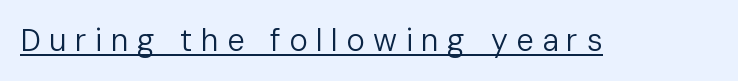
These lines are rendered in a variable-pitch font. Words appear elongated and porous because spacing is wide. Students, observe the line beneath the letters — that is underlining. Nope, not italic — everything's standing straight. I'd call this a sans setting — the letters go barefoot.
